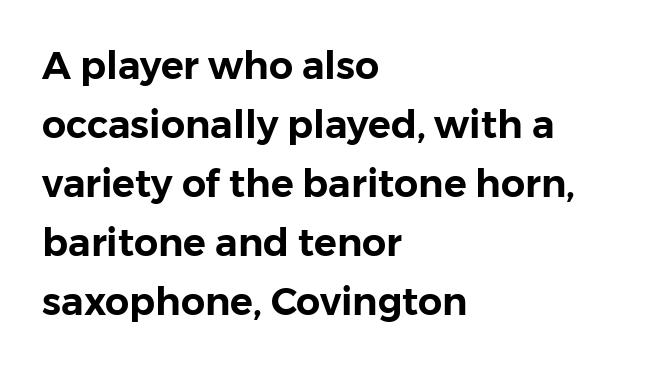
{"serif": "no", "italic": "no", "width": "normal", "stroke_contrast": "low", "x_height": "medium", "monospaced": "no", "underline": "no", "align": "left", "line_spacing": "normal", "line_spacing_ratio": 1.55, "letter_spacing": "normal", "letter_spacing_em": 0.0, "glyph_px": 38}
